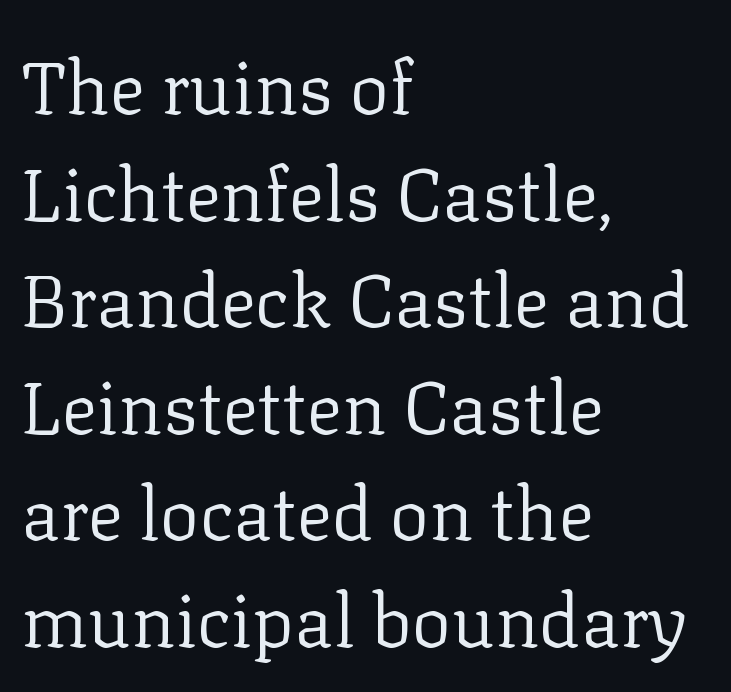
{"serif": "yes", "italic": "no", "bold": "no", "weight": "regular", "width": "normal", "stroke_contrast": "low", "x_height": "medium", "monospaced": "no", "underline": "no", "align": "left", "line_spacing": "normal", "line_spacing_ratio": 1.44, "letter_spacing": "normal", "letter_spacing_em": 0.0, "glyph_px": 74}
